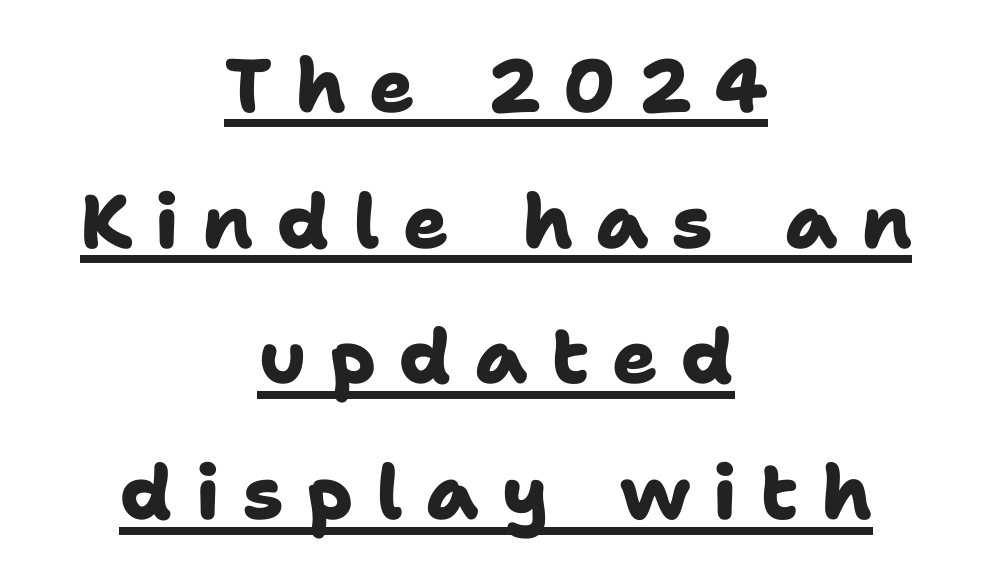
{"serif": "no", "bold": "yes", "weight": "heavy", "width": "normal", "stroke_contrast": "low", "x_height": "medium", "monospaced": "no", "underline": "yes", "align": "center", "line_spacing_ratio": 1.81, "letter_spacing": "wide", "letter_spacing_em": 0.31, "glyph_px": 75}
